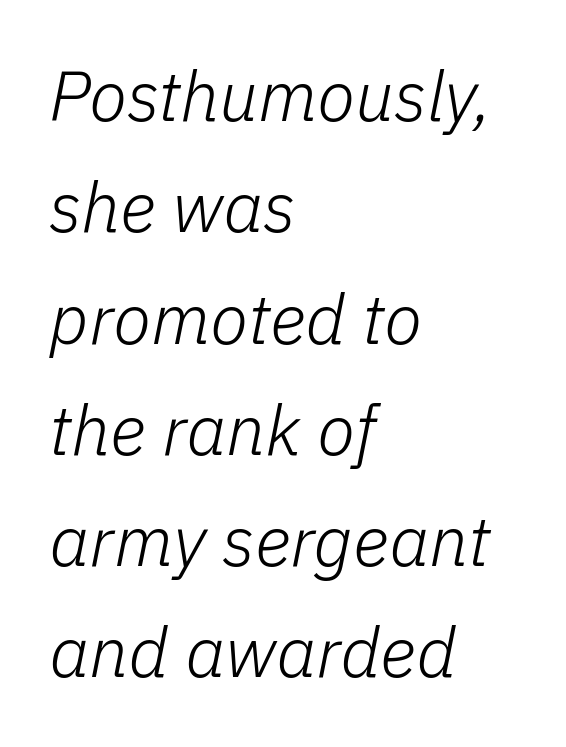
{"italic": "yes", "lean": "right", "slant_degrees": 11, "bold": "no", "weight": "light", "width": "normal", "stroke_contrast": "low", "x_height": "medium", "monospaced": "no", "underline": "no", "align": "left", "line_spacing": "normal", "line_spacing_ratio": 1.59, "letter_spacing": "normal", "letter_spacing_em": 0.0, "glyph_px": 70}
